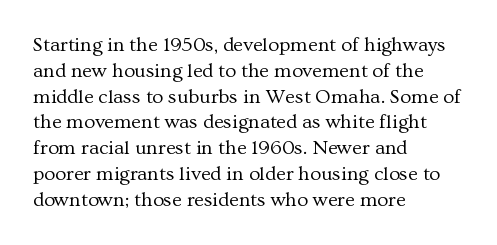
Interline gaps are of average width in this sample. Style check: upright. Tracking here is standard; glyphs follow each other at the usual distance. Stroke mass is kept to a normal reading level or below. Beneath every word, the page is bare. Leftover space on each line is placed entirely after the last word.
